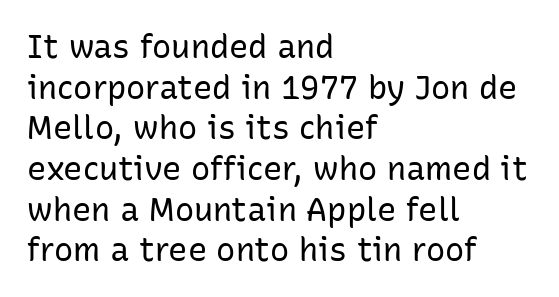
{"serif": "no", "italic": "no", "bold": "no", "weight": "regular", "width": "normal", "stroke_contrast": "low", "x_height": "medium", "monospaced": "no", "underline": "no", "align": "left", "line_spacing": "normal", "line_spacing_ratio": 1.27, "letter_spacing": "normal", "letter_spacing_em": 0.0, "glyph_px": 32}
